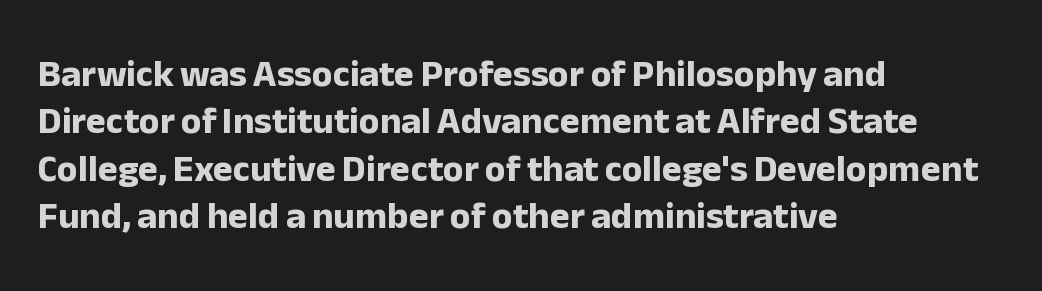
{"serif": "no", "italic": "no", "bold": "yes", "weight": "bold", "width": "normal", "stroke_contrast": "low", "x_height": "medium", "monospaced": "no", "underline": "no", "align": "left", "line_spacing": "normal", "line_spacing_ratio": 1.25, "letter_spacing": "normal", "letter_spacing_em": 0.0, "glyph_px": 38}
